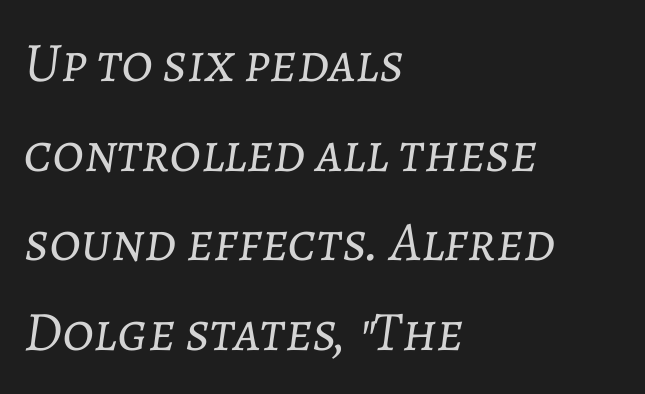
Slant detected: the letters are inclined. The designer left line spacing at the default. Short note: letters normally spaced. The rendering uses natural spacing where letterforms have individual widths. The zone under the glyphs is completely vacant.
